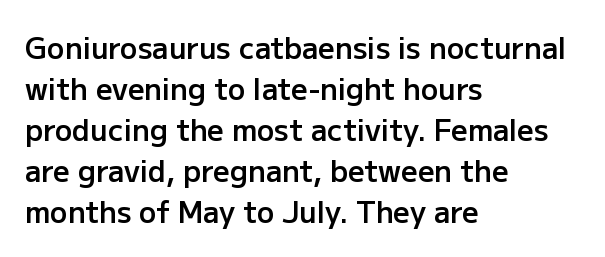
Q: Is the text bold? A: Semi-bold.
Q: Is the text italic (slanted)? A: No, it is upright.
Q: Is the typeface a serif or a sans-serif typeface? A: Sans-serif.
Q: Is the text underlined? A: No.
Q: How is the paragraph aligned? A: Left-aligned.
Q: Is the spacing between letters normal or unusually wide? A: Normal.
Q: Is the spacing between lines tight, normal or loose? A: Normal.
Q: Width (condensed, normal, or wide)? A: Normal.
Q: Stroke contrast? A: Low.
Q: x-height? A: Medium.
Q: Monospaced? A: No.
